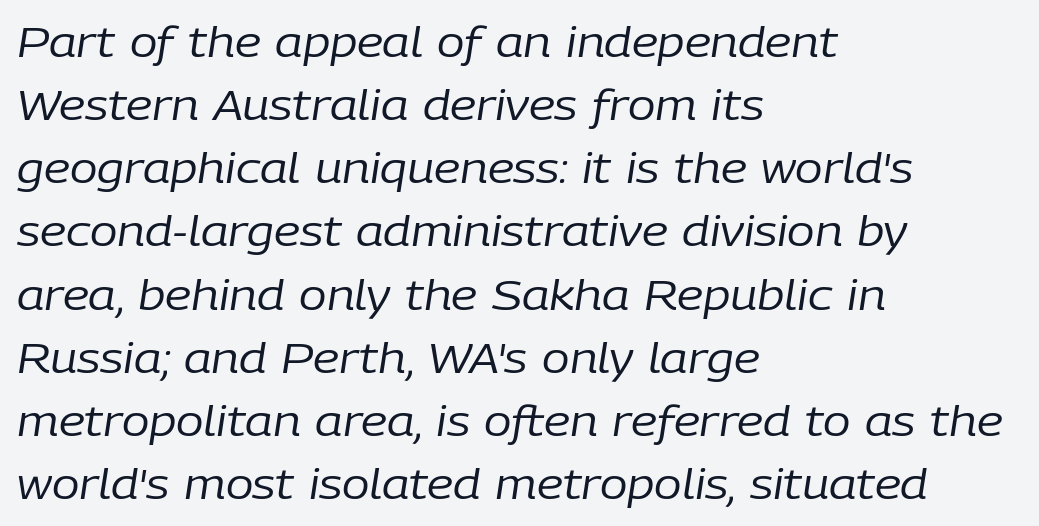
{"italic": "yes", "lean": "right", "slant_degrees": 9, "bold": "no", "weight": "regular", "width": "normal", "stroke_contrast": "low", "x_height": "medium", "monospaced": "no", "underline": "no", "align": "left", "line_spacing": "normal", "line_spacing_ratio": 1.54, "letter_spacing": "normal", "letter_spacing_em": 0.0, "glyph_px": 41}
